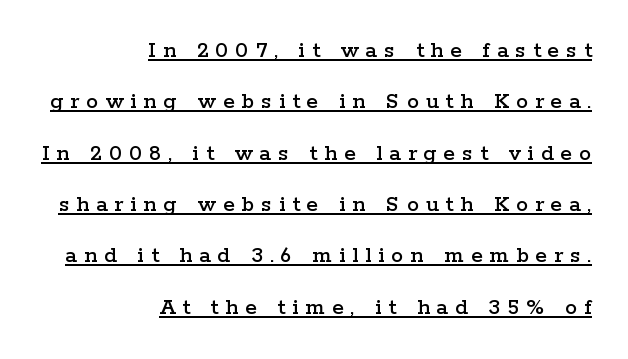
Notice how the passage keeps a crisp vertical edge on the right only. The string is rendered with underlining switched on. If you measured baseline to baseline, you'd find a long distance. You can tell it's not italic because the verticals are truly vertical. Inter-character spacing is expanded well beyond the font's built-in metrics.
